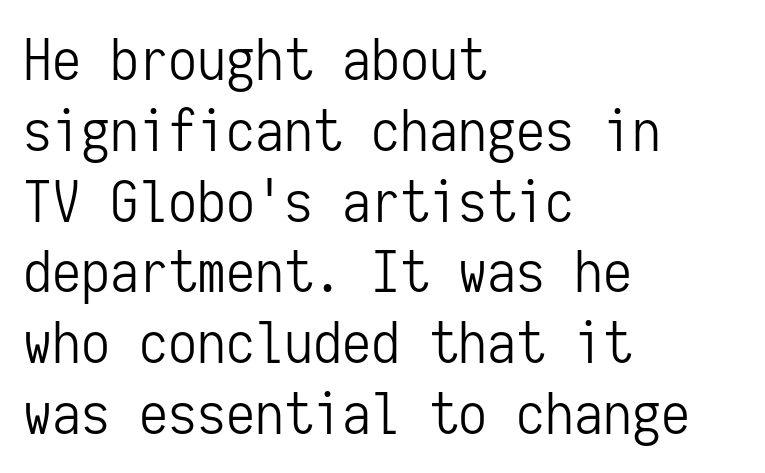
Q: Is the text bold? A: No.
Q: Is the text italic (slanted)? A: No, it is upright.
Q: Is the typeface a serif or a sans-serif typeface? A: Sans-serif.
Q: Is the text underlined? A: No.
Q: How is the paragraph aligned? A: Left-aligned.
Q: Is the spacing between letters normal or unusually wide? A: Normal.
Q: Width (condensed, normal, or wide)? A: Condensed.
Q: Stroke contrast? A: Low.
Q: x-height? A: Medium.
Q: Monospaced? A: Yes.
